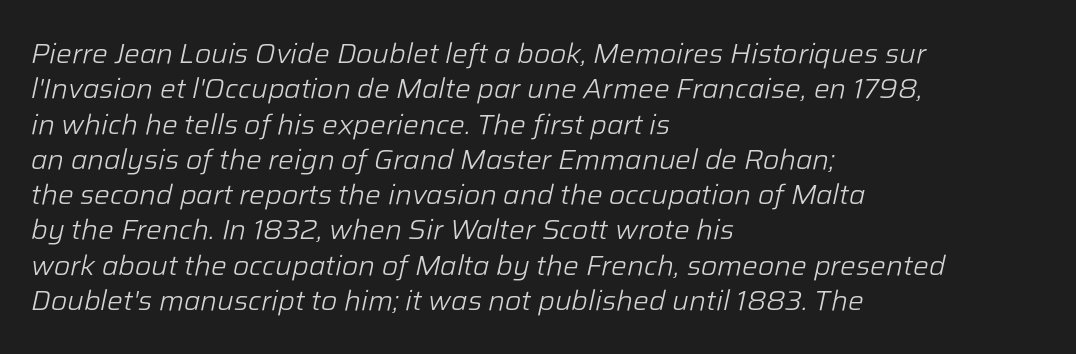
{"italic": "yes", "lean": "right", "slant_degrees": 12, "bold": "no", "weight": "light", "width": "normal", "stroke_contrast": "low", "x_height": "medium", "monospaced": "no", "underline": "no", "align": "left", "line_spacing": "normal", "line_spacing_ratio": 1.26, "letter_spacing": "normal", "letter_spacing_em": 0.0, "glyph_px": 28}
